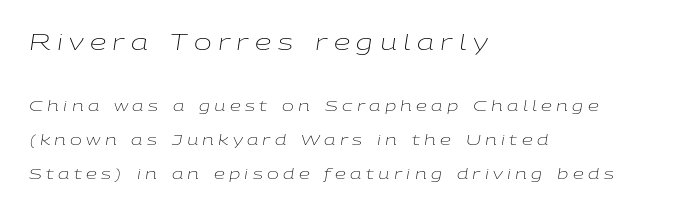
{"italic": "yes", "lean": "right", "slant_degrees": 9, "bold": "no", "underline": "no", "align": "left", "line_spacing": "loose", "line_spacing_ratio": 2.44, "letter_spacing": "wide", "letter_spacing_em": 0.31, "larger_block": "first", "size_ratio": 1.5, "glyph_px": 21}
